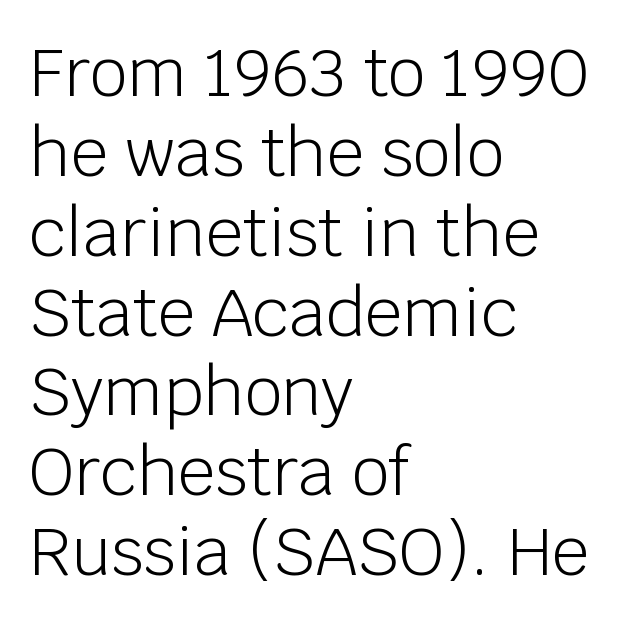
The image shows 66 px light sans-serif type, upright; set left-aligned, line spacing 1.21x, normal letter spacing, not underlined; low stroke contrast and a large x-height.
